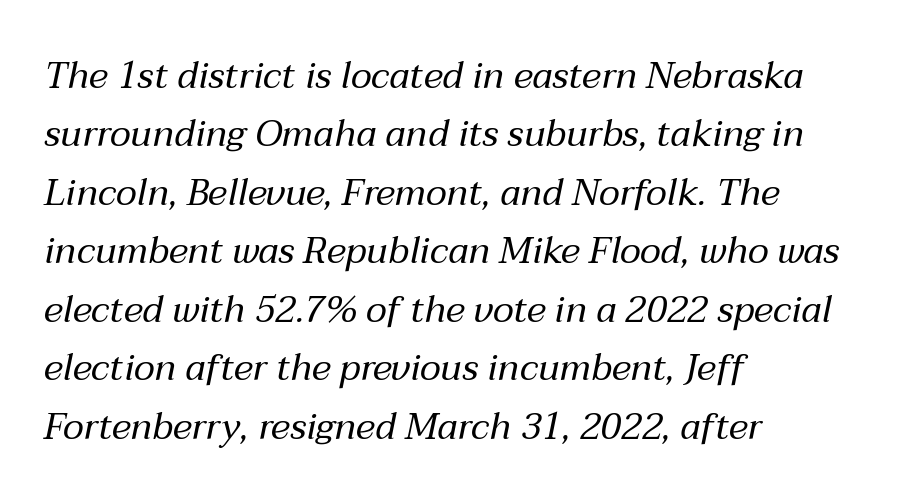
A typesetter would call this zero additional tracking. The strip under each line holds only bare page. These lines sit exactly where default settings would place them. All the whitespace from short lines collects on the right.
